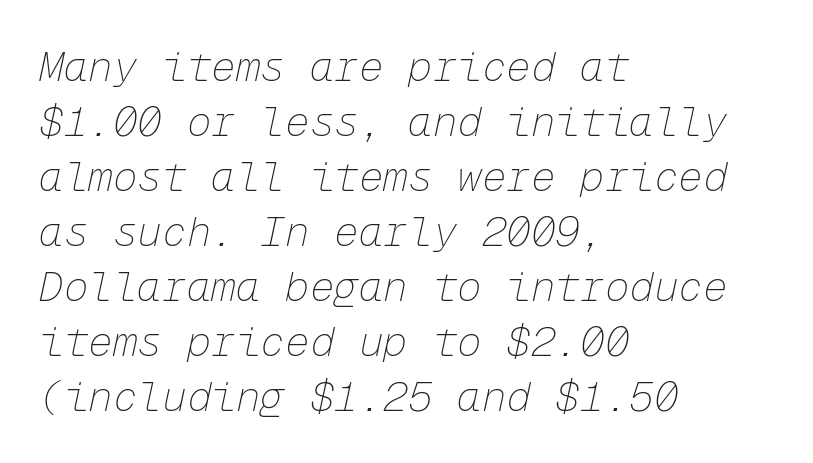
Q: Is the text bold? A: No.
Q: Is the text italic (slanted)? A: Yes, it leans right by about 12 degrees.
Q: Is the text underlined? A: No.
Q: How is the paragraph aligned? A: Left-aligned.
Q: Is the spacing between letters normal or unusually wide? A: Normal.
Q: Is the spacing between lines tight, normal or loose? A: Normal.
Q: Width (condensed, normal, or wide)? A: Normal.
Q: Stroke contrast? A: Low.
Q: x-height? A: Medium.
Q: Monospaced? A: Yes.
